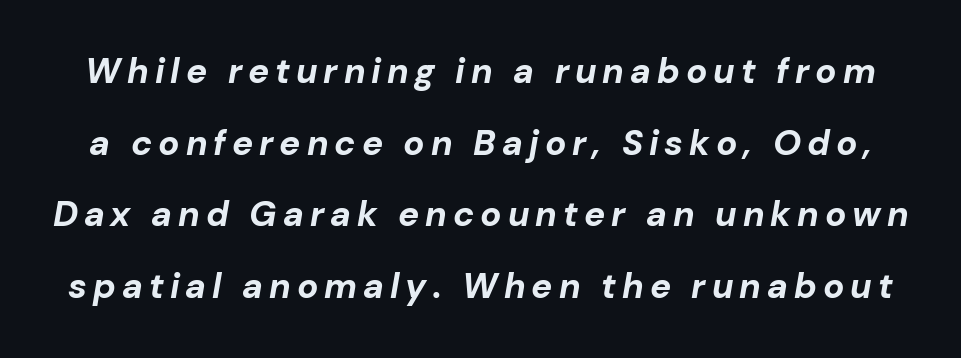
{"italic": "yes", "lean": "right", "slant_degrees": 10, "bold": "yes", "weight": "bold", "width": "normal", "stroke_contrast": "low", "x_height": "medium", "monospaced": "no", "underline": "no", "line_spacing": "loose", "line_spacing_ratio": 2.05, "glyph_px": 35}
